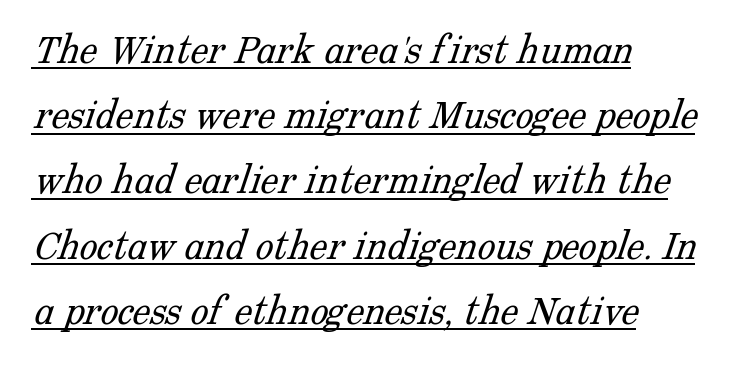
The image shows 45 px light serif type; set left-aligned, normal line spacing (1.45x), normal letter spacing, underlined; low stroke contrast and a medium x-height.
